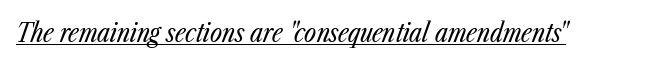
{"italic": "yes", "lean": "right", "slant_degrees": 23, "bold": "no", "underline": "yes", "letter_spacing": "normal", "letter_spacing_em": 0.0, "glyph_px": 26}
